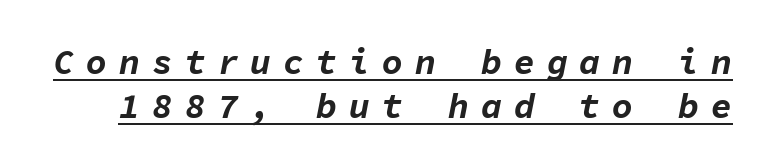
The image shows 35 px bold type, italic (leaning right), monospaced; set normal line spacing (1.26x), unusually wide letter spacing (+0.34 em), underlined; low stroke contrast and a medium x-height.
